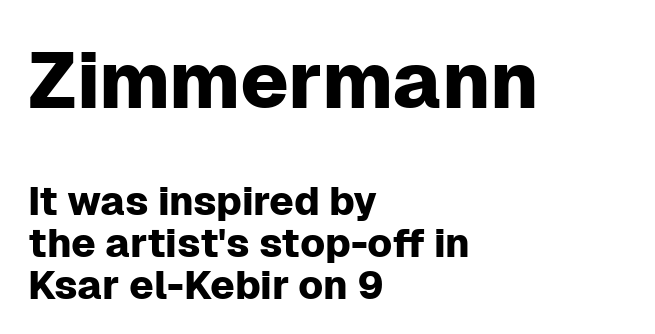
Character widths vary here, with narrow letters taking less room than wide ones. This is sans-serif lettering, the kind often seen on screens and signage. Check under the words: just untouched page. The gaps between neighbouring characters are ordinary and unremarkable. Large over small — that's the arrangement of the two blocks here.
